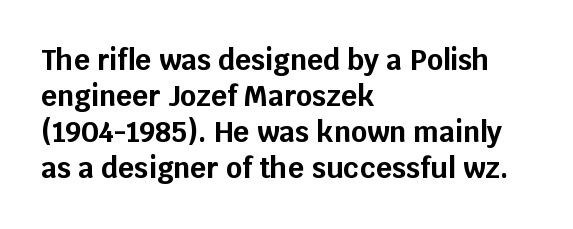
{"serif": "no", "italic": "no", "bold": "yes", "weight": "bold", "width": "normal", "stroke_contrast": "low", "x_height": "large", "monospaced": "no", "underline": "no", "align": "left", "line_spacing": "normal", "line_spacing_ratio": 1.29, "letter_spacing": "normal", "letter_spacing_em": 0.0, "glyph_px": 28}
